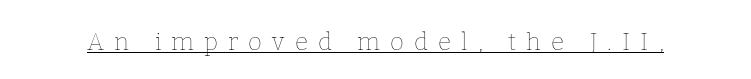
The image shows 24 px text type, upright; set unusually wide letter spacing (+0.42 em), underlined.
